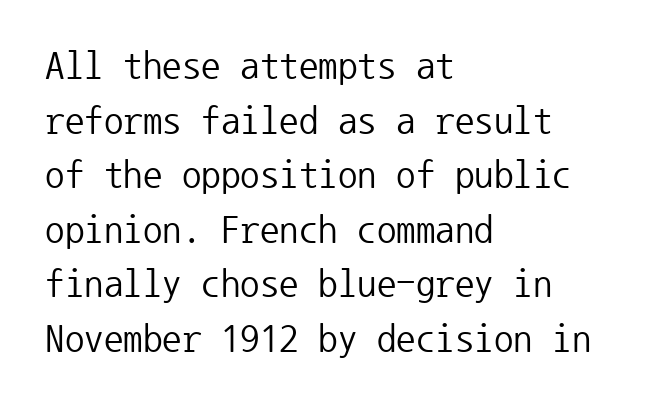
{"serif": "no", "italic": "no", "bold": "no", "weight": "regular", "width": "normal", "stroke_contrast": "low", "x_height": "medium", "monospaced": "yes", "underline": "no", "align": "left", "line_spacing": "normal", "line_spacing_ratio": 1.4, "letter_spacing": "normal", "letter_spacing_em": 0.0, "glyph_px": 39}
